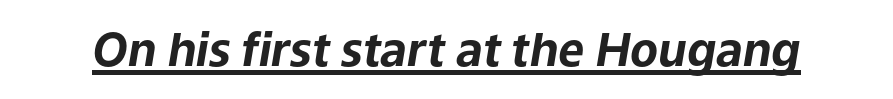
These lines carry a lot of weight — the face is fully bold. Think of a printed novel: that variable character pitch is what you see here. The glyphs look as if they've been sheared to an angle. Glance below the letters and you will spot a drawn line. Words appear dense and cohesive because spacing is normal.
